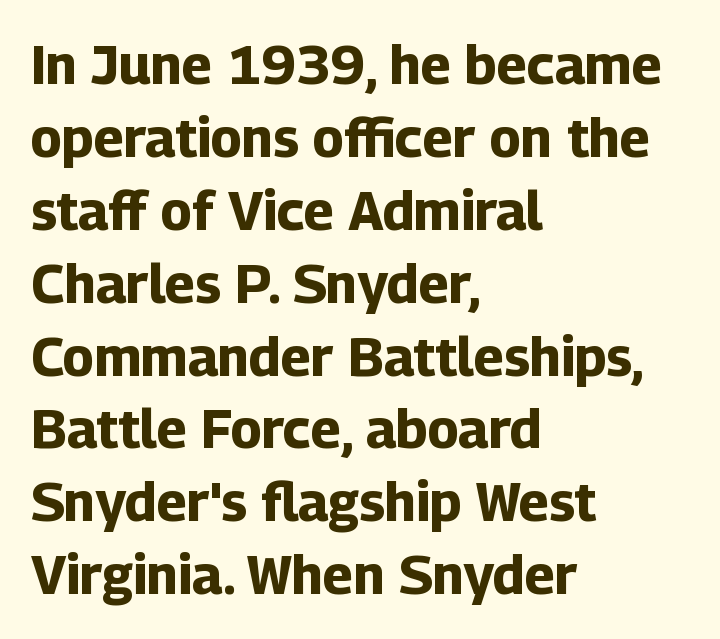
{"serif": "no", "italic": "no", "bold": "yes", "weight": "bold", "width": "normal", "stroke_contrast": "low", "x_height": "medium", "monospaced": "no", "underline": "no", "align": "left", "line_spacing": "normal", "line_spacing_ratio": 1.35, "letter_spacing": "normal", "letter_spacing_em": 0.0, "glyph_px": 54}
